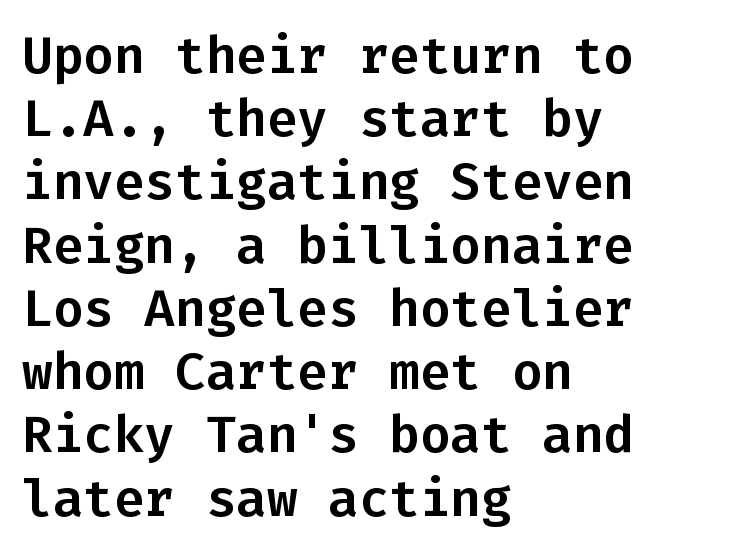
The image shows 51 px sans-serif type, upright, monospaced; set left-aligned, line spacing 1.24x, normal letter spacing, not underlined; low stroke contrast and a medium x-height.
